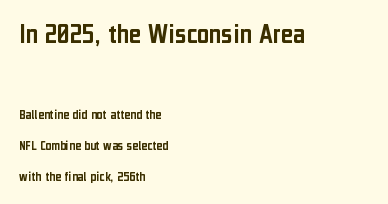
{"serif": "no", "italic": "no", "width": "condensed", "stroke_contrast": "low", "x_height": "medium", "monospaced": "no", "underline": "no", "align": "left", "line_spacing": "loose", "line_spacing_ratio": 2.23, "letter_spacing": "normal", "letter_spacing_em": 0.0, "larger_block": "first", "size_ratio": 2.07, "glyph_px": 29}
